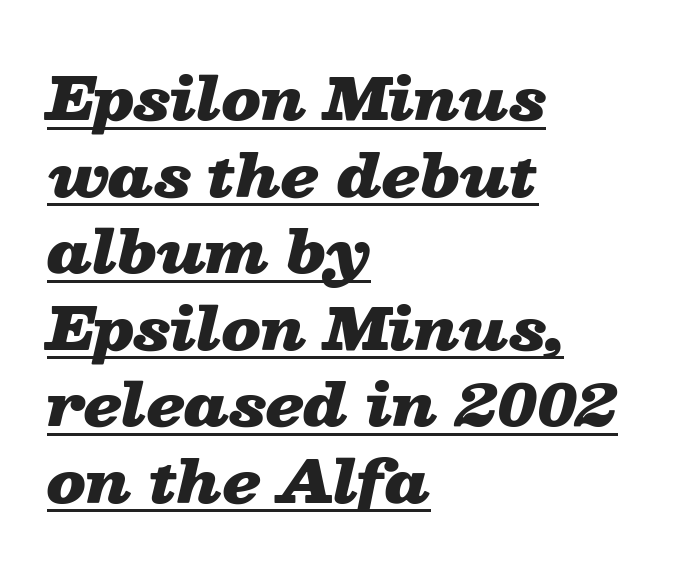
The image shows 58 px heavy, wide type, italic (leaning right); set left-aligned, normal line spacing (1.32x), normal letter spacing, underlined; low stroke contrast and a medium x-height.
